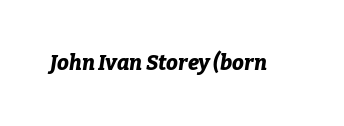
Each word holds together tightly as a unit, with standard inter-letter gaps. This is heavy type, rendered in bold. The zone under the glyphs is completely vacant. Is the type slanted? Yes — the strokes lean at a clear angle.
